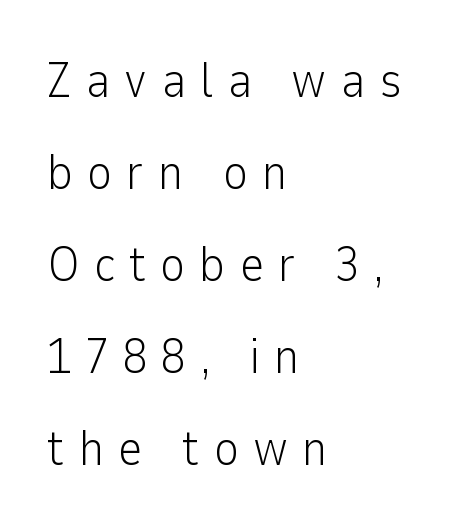
The image shows 49 px light sans-serif type, upright; set left-aligned, line spacing 1.88x, unusually wide letter spacing (+0.28 em), not underlined; low stroke contrast and a medium x-height.
